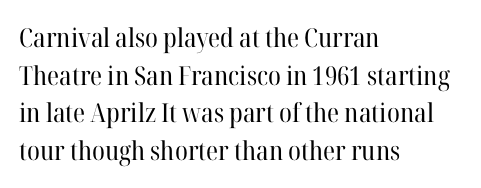
Q: Is the text bold? A: No.
Q: Is the text italic (slanted)? A: No, it is upright.
Q: Is the text underlined? A: No.
Q: How is the paragraph aligned? A: Left-aligned.
Q: Is the spacing between letters normal or unusually wide? A: Normal.
Q: Is the spacing between lines tight, normal or loose? A: Normal.
